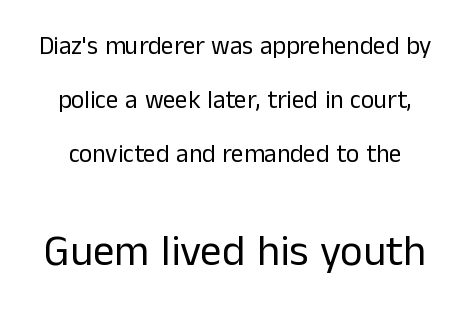
{"serif": "no", "italic": "no", "bold": "no", "weight": "regular", "width": "normal", "stroke_contrast": "low", "x_height": "medium", "monospaced": "no", "underline": "no", "line_spacing": "loose", "line_spacing_ratio": 2.17, "letter_spacing": "normal", "letter_spacing_em": 0.0, "larger_block": "second", "size_ratio": 1.72, "glyph_px": 43}
